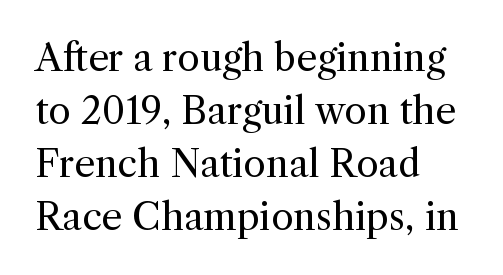
{"serif": "yes", "italic": "no", "bold": "no", "weight": "regular", "width": "normal", "x_height": "medium", "monospaced": "no", "underline": "no", "align": "left", "line_spacing": "normal", "line_spacing_ratio": 1.43, "letter_spacing": "normal", "letter_spacing_em": 0.0, "glyph_px": 37}
